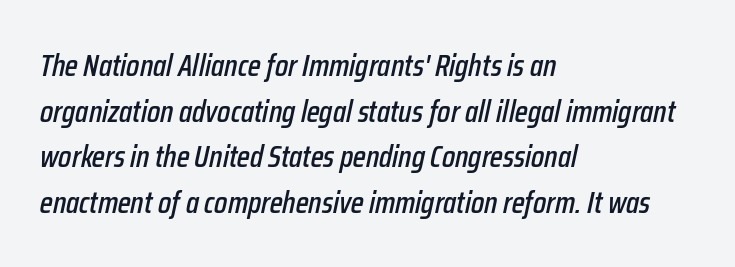
Q: Is the text italic (slanted)? A: Yes, it leans right by about 12 degrees.
Q: Is the text underlined? A: No.
Q: How is the paragraph aligned? A: Left-aligned.
Q: Is the spacing between letters normal or unusually wide? A: Normal.
Q: Is the spacing between lines tight, normal or loose? A: Normal.
Q: Width (condensed, normal, or wide)? A: Condensed.
Q: Stroke contrast? A: Low.
Q: x-height? A: Medium.
Q: Monospaced? A: No.
